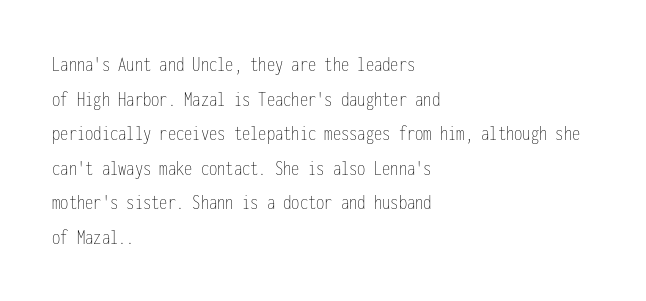
Which margin do the lines hug? The left one — the right edge is uneven. This is roman type, the default non-slanted kind. Summary of vertical rhythm: regular, with standard interline spacing. These glyphs show unthickened strokes, regular width or finer. The rendering keeps characters at their native spacing. The gap between lines stays unmarked.
